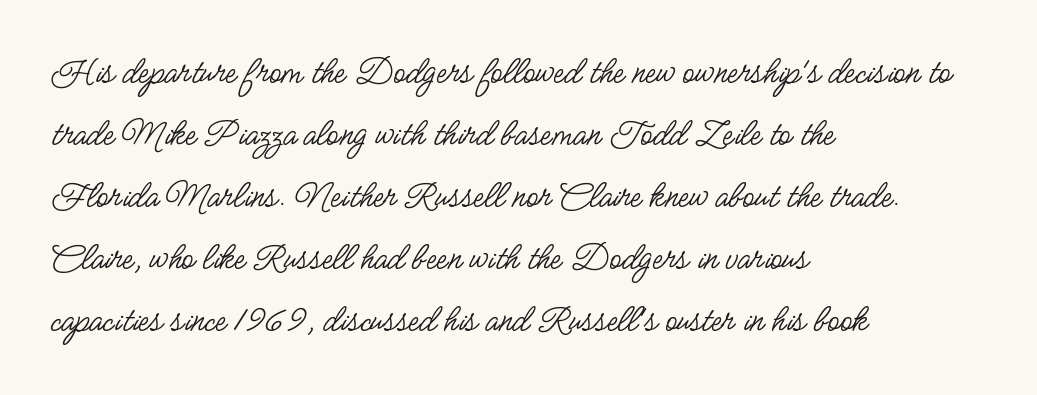
{"serif": "no", "bold": "no", "weight": "regular", "width": "condensed", "stroke_contrast": "low", "x_height": "small", "monospaced": "no", "underline": "no", "align": "left", "line_spacing": "normal", "line_spacing_ratio": 1.59, "letter_spacing": "normal", "letter_spacing_em": 0.0, "glyph_px": 39}
